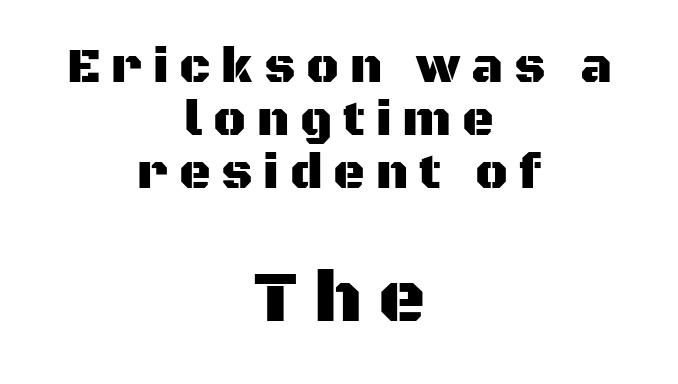
Q: Is the text italic (slanted)? A: No, it is upright.
Q: Is the typeface a serif or a sans-serif typeface? A: Sans-serif.
Q: Is the text underlined? A: No.
Q: How is the paragraph aligned? A: Centered.
Q: Is the spacing between letters normal or unusually wide? A: Unusually wide.
Q: Is the spacing between lines tight, normal or loose? A: Tight.
Q: Which block of text is set in a larger size, the first (top) or the second (bottom)? A: The second (bottom) one.
Q: Width (condensed, normal, or wide)? A: Normal.
Q: Stroke contrast? A: Medium.
Q: x-height? A: Large.
Q: Monospaced? A: No.
